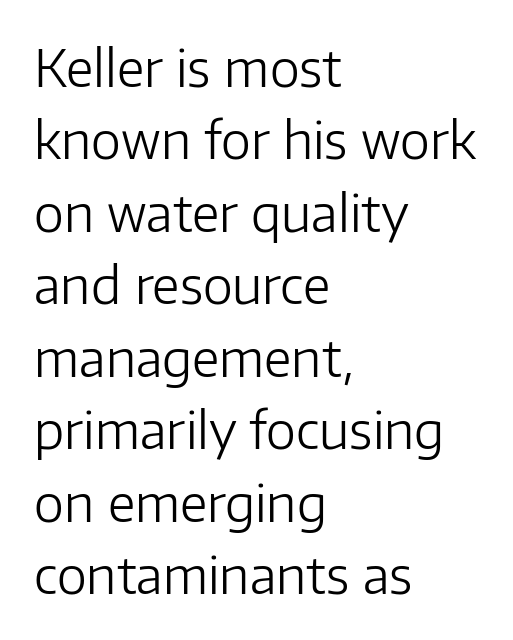
{"serif": "no", "italic": "no", "bold": "no", "weight": "light", "width": "normal", "stroke_contrast": "low", "x_height": "medium", "monospaced": "no", "underline": "no", "align": "left", "line_spacing": "normal", "line_spacing_ratio": 1.42, "letter_spacing": "normal", "letter_spacing_em": 0.0, "glyph_px": 51}
